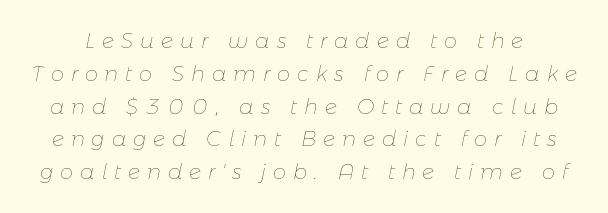
A typesetter would call this heavily tracked-out type. Nothing heavy about these letters — not bold at all. These lines sit exactly where default settings would place them. The lettering tilts uniformly, giving the passage an italic look. The space beneath each line is pristine and unruled.
